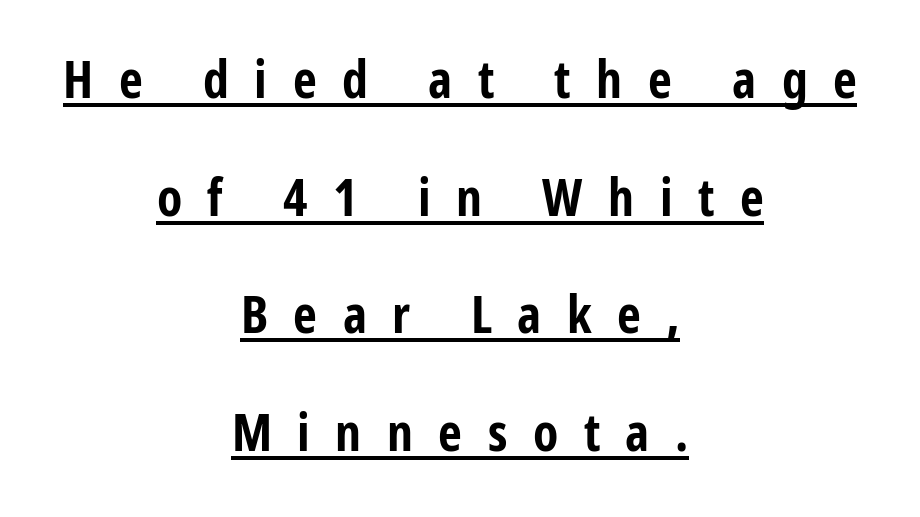
{"serif": "no", "italic": "no", "bold": "yes", "weight": "bold", "width": "condensed", "stroke_contrast": "low", "x_height": "medium", "monospaced": "no", "underline": "yes", "align": "center", "line_spacing": "loose", "line_spacing_ratio": 2.26, "letter_spacing": "wide", "letter_spacing_em": 0.49, "glyph_px": 52}
